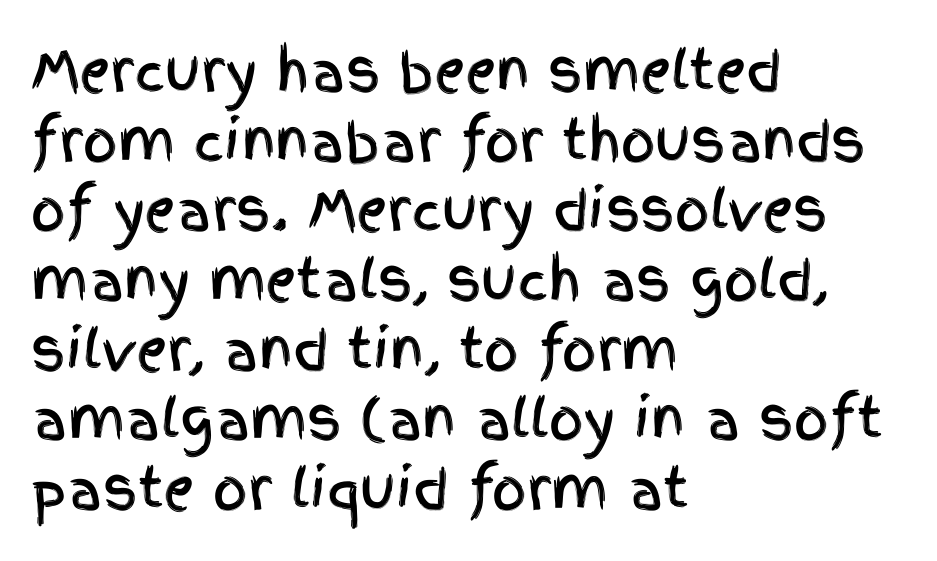
{"serif": "no", "italic": "no", "width": "condensed", "x_height": "large", "monospaced": "no", "underline": "no", "align": "left", "line_spacing": "normal", "line_spacing_ratio": 1.29, "letter_spacing": "normal", "letter_spacing_em": 0.0, "glyph_px": 54}
